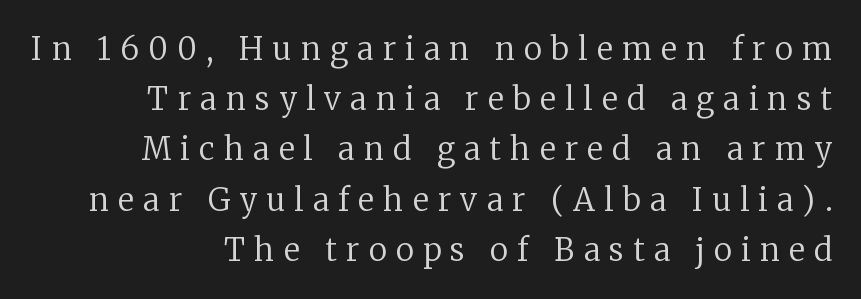
Check under the words: just untouched page. The letters advance in unequal steps, a hallmark of proportional type. Characters follow at a spacing far wider than the type designer built in. Stroke terminals: seriffed.
